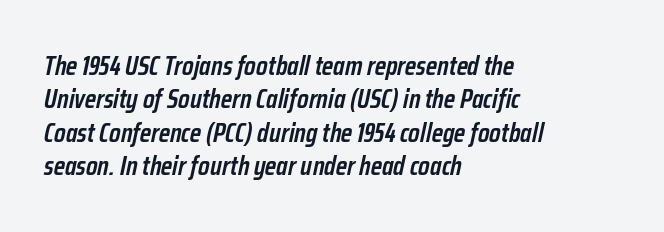
The rendering applies a slant to the glyphs. Is the letter spacing exaggerated? No — it looks like the ordinary default. The paragraph shown leans on its left margin. The baseline area is clear. On the weight axis this lands at semibold, roughly 600.
